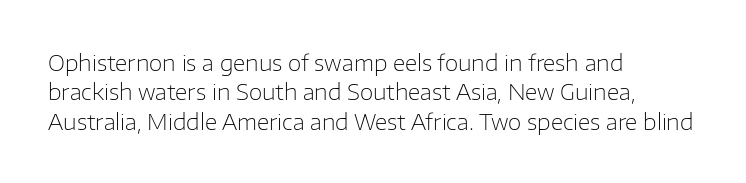
The image shows 22 px text type, upright; set left-aligned, normal line spacing (1.34x), normal letter spacing, not underlined.
